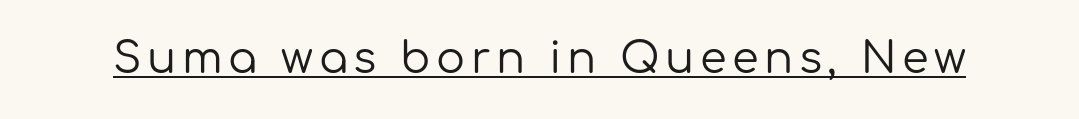
{"serif": "no", "italic": "no", "bold": "no", "weight": "regular", "width": "normal", "stroke_contrast": "low", "x_height": "medium", "monospaced": "no", "underline": "yes", "glyph_px": 43}
